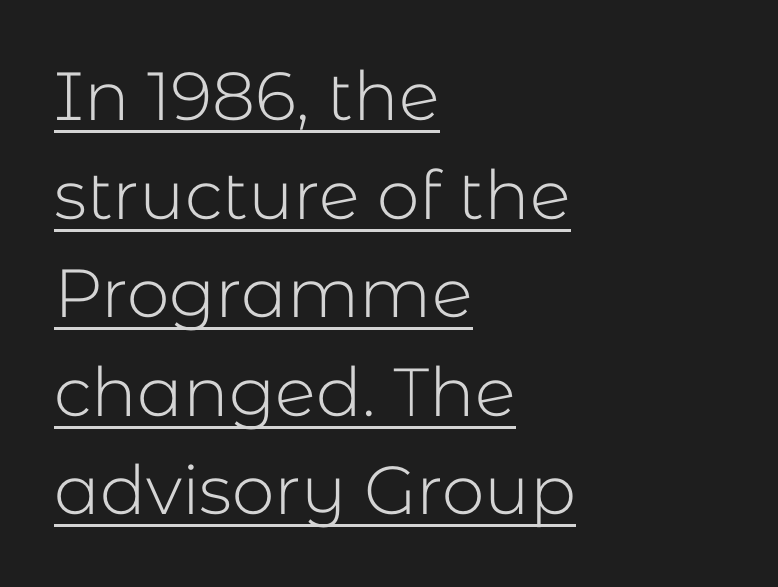
Q: Is the text bold? A: No.
Q: Is the text italic (slanted)? A: No, it is upright.
Q: Is the typeface a serif or a sans-serif typeface? A: Sans-serif.
Q: Is the text underlined? A: Yes.
Q: How is the paragraph aligned? A: Left-aligned.
Q: Is the spacing between letters normal or unusually wide? A: Normal.
Q: Is the spacing between lines tight, normal or loose? A: Normal.
Q: Width (condensed, normal, or wide)? A: Normal.
Q: Stroke contrast? A: Low.
Q: x-height? A: Medium.
Q: Monospaced? A: No.
